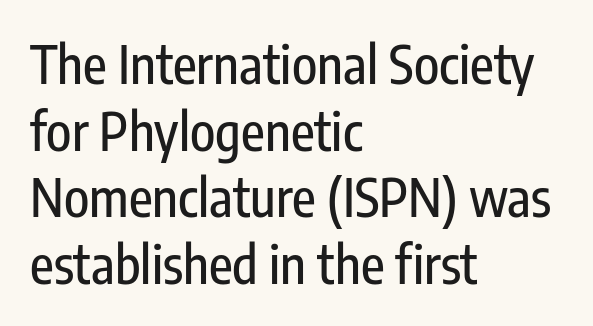
The image shows 52 px condensed sans-serif type, upright; set left-aligned, normal line spacing (1.28x), normal letter spacing, not underlined; low stroke contrast and a medium x-height.
